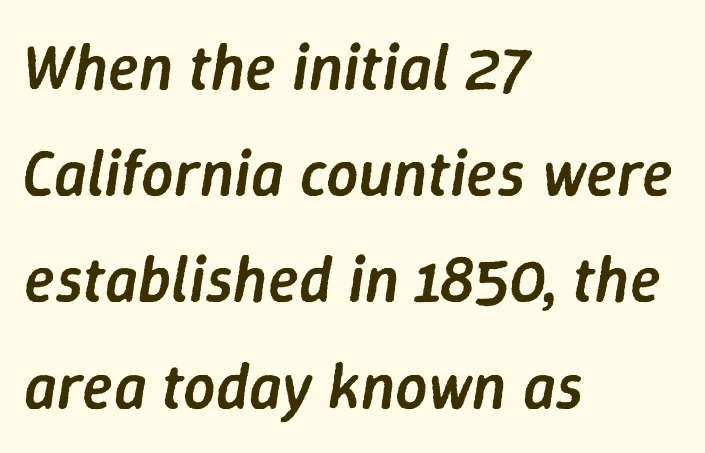
I'd describe the lettering as semibold — firm but not a full bold. Letters rest on an invisible, unmarked baseline. Do the characters align in a grid? No, the font is proportional. Compared with a centered layout, this one pins lines to the left instead. The text carries the slant typical of an italic or oblique font. Quick note: interline space is typical.
